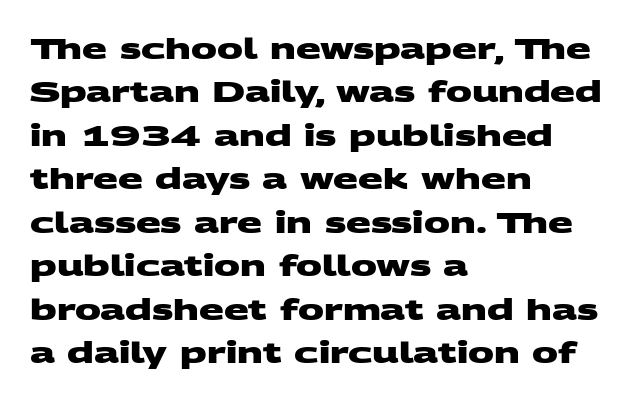
Q: Is the text bold? A: Yes.
Q: Is the typeface a serif or a sans-serif typeface? A: Sans-serif.
Q: Is the text underlined? A: No.
Q: How is the paragraph aligned? A: Left-aligned.
Q: Is the spacing between letters normal or unusually wide? A: Normal.
Q: Is the spacing between lines tight, normal or loose? A: Normal.
Q: Width (condensed, normal, or wide)? A: Wide.
Q: Stroke contrast? A: Medium.
Q: x-height? A: Large.
Q: Monospaced? A: No.
